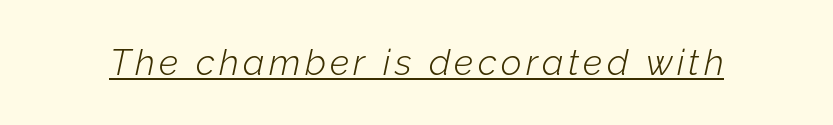
Q: Is the text bold? A: No.
Q: Is the text italic (slanted)? A: Yes, it leans right by about 12 degrees.
Q: Is the text underlined? A: Yes.
Q: Width (condensed, normal, or wide)? A: Normal.
Q: Stroke contrast? A: Low.
Q: x-height? A: Medium.
Q: Monospaced? A: No.
